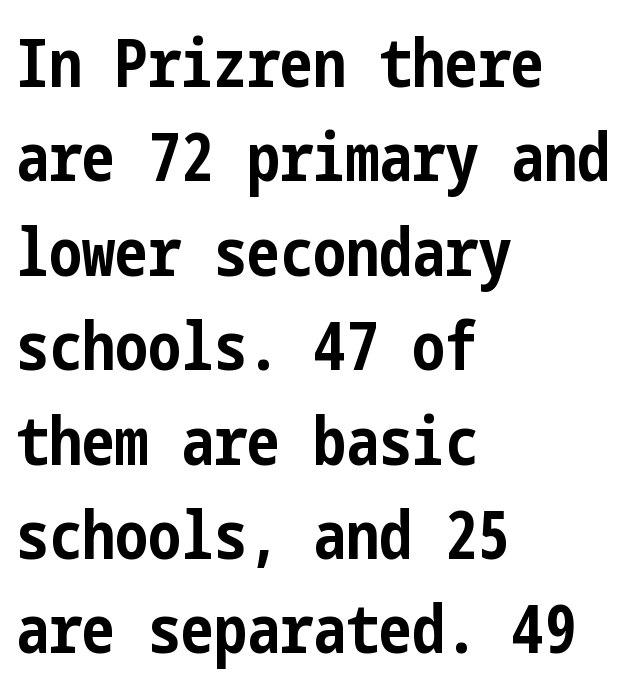
{"serif": "no", "italic": "no", "bold": "yes", "weight": "bold", "width": "condensed", "stroke_contrast": "low", "x_height": "medium", "underline": "no", "align": "left", "line_spacing": "normal", "line_spacing_ratio": 1.43, "letter_spacing": "normal", "letter_spacing_em": 0.0, "glyph_px": 66}
